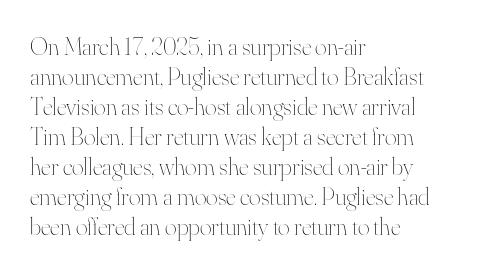
Stem width sits at or under what a default text font uses. Rendered with straight, roman letterforms. In CSS terms this would be text-align: left. Is the letter spacing exaggerated? No — it looks like the ordinary default.
